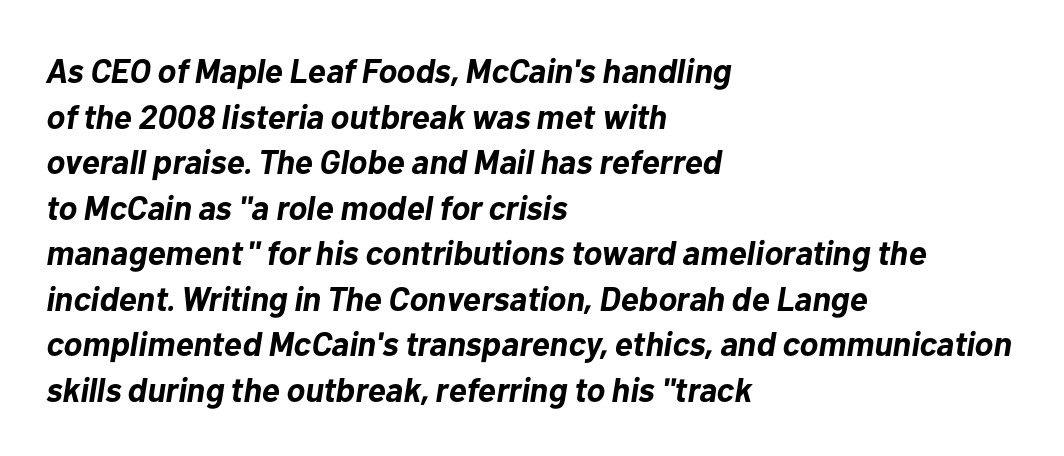
Q: Is the text bold? A: Yes.
Q: Is the text italic (slanted)? A: Yes, it leans right by about 10 degrees.
Q: Is the text underlined? A: No.
Q: How is the paragraph aligned? A: Left-aligned.
Q: Is the spacing between letters normal or unusually wide? A: Normal.
Q: Is the spacing between lines tight, normal or loose? A: Normal.
Q: Width (condensed, normal, or wide)? A: Normal.
Q: Stroke contrast? A: Low.
Q: x-height? A: Medium.
Q: Monospaced? A: No.
